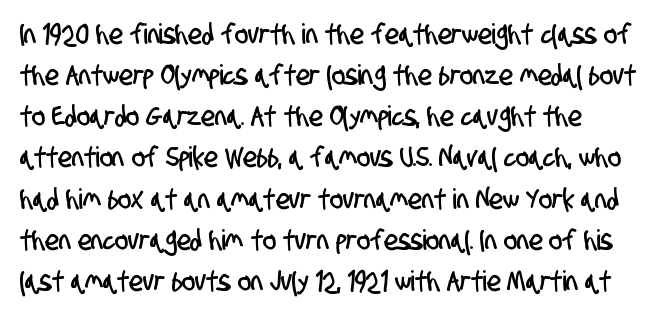
Q: Is the typeface a serif or a sans-serif typeface? A: Sans-serif.
Q: Is the text underlined? A: No.
Q: Is the spacing between letters normal or unusually wide? A: Normal.
Q: Is the spacing between lines tight, normal or loose? A: Normal.
Q: Width (condensed, normal, or wide)? A: Condensed.
Q: Stroke contrast? A: Low.
Q: x-height? A: Large.
Q: Monospaced? A: No.
